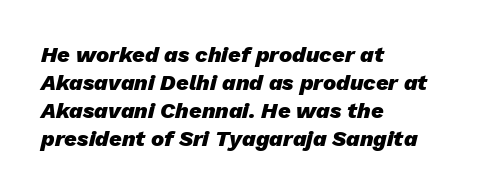
Q: Is the text bold? A: Yes.
Q: Is the text italic (slanted)? A: Yes, it leans right by about 13 degrees.
Q: Is the text underlined? A: No.
Q: How is the paragraph aligned? A: Left-aligned.
Q: Is the spacing between letters normal or unusually wide? A: Normal.
Q: Is the spacing between lines tight, normal or loose? A: Normal.
